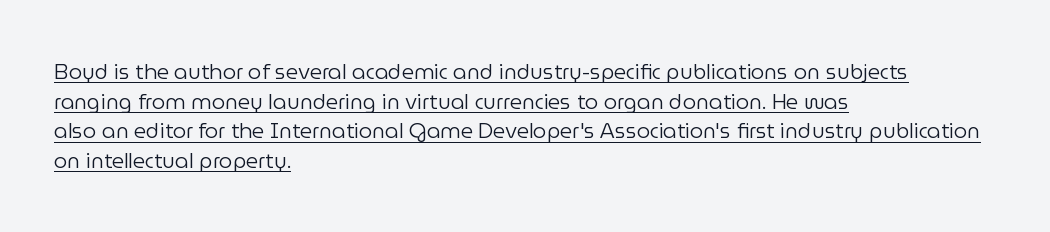
Glyph-to-glyph distance matches everyday printed text. Unbolded letterforms with no extra heft. This is underlined copy, the kind a proofreader might mark for attention. The axis of the letterforms is exactly vertical. Regarding leading, the lines here are spaced in the standard way.
